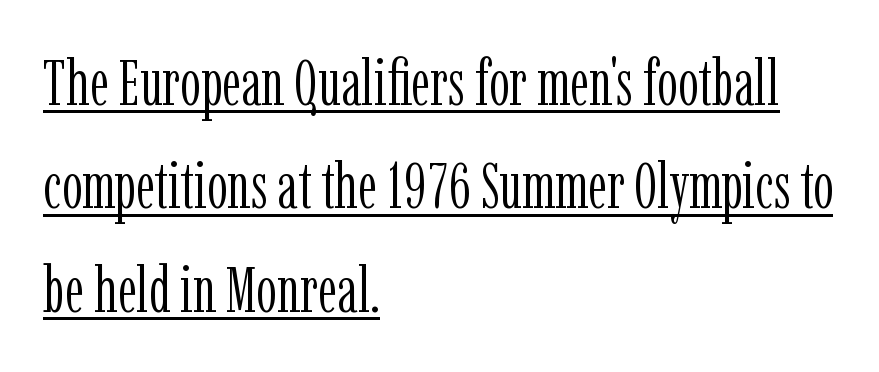
The image shows 65 px light, condensed serif type, upright; set left-aligned, normal line spacing (1.59x), normal letter spacing, underlined; low stroke contrast and a medium x-height.
